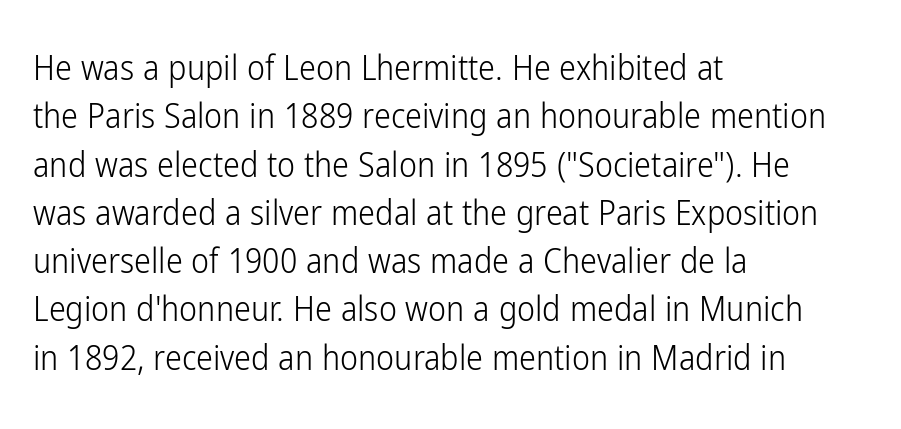
The image shows 34 px light, condensed sans-serif type, upright; set left-aligned, normal line spacing (1.42x), normal letter spacing, not underlined; low stroke contrast and a medium x-height.
